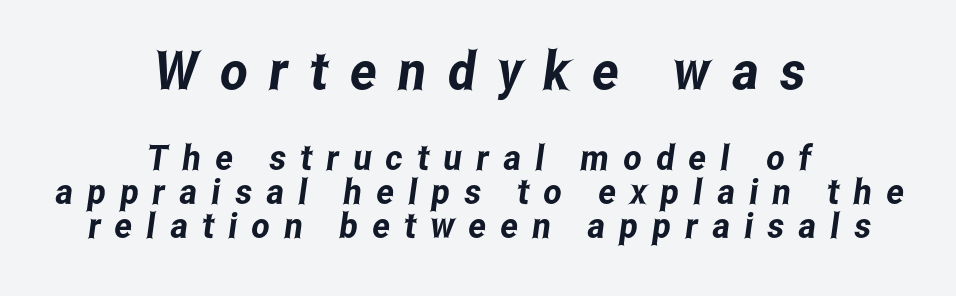
Of the two passages, the one on top uses the larger point size. A typesetter would call this proportional, since set widths differ per character. Loose tracking; the words dissolve into strings of separated letters. Unlike a traditional serif, this face leaves its strokes unadorned. If you folded the block vertically in half, each line would mirror itself in length. A bare baseline throughout the passage.
